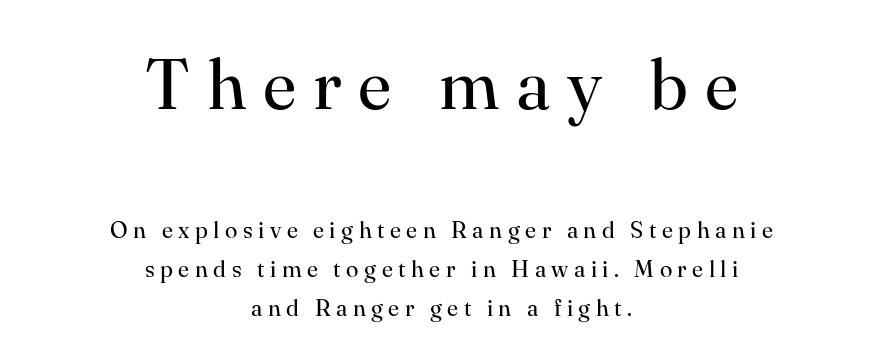
The image shows 70 px regular-weight serif type, upright; set centered, normal line spacing (1.7x), unusually wide letter spacing (+0.24 em), not underlined; the first (top) block is 3.04x larger; high stroke contrast and a small x-height.
